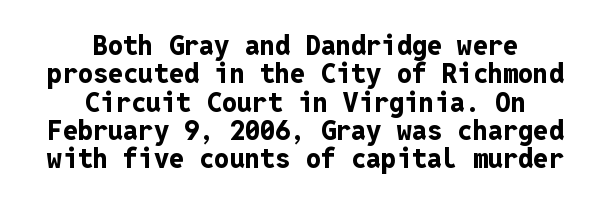
The image shows 27 px bold type, upright; set centered, tight line spacing (1.05x), normal letter spacing, not underlined.
